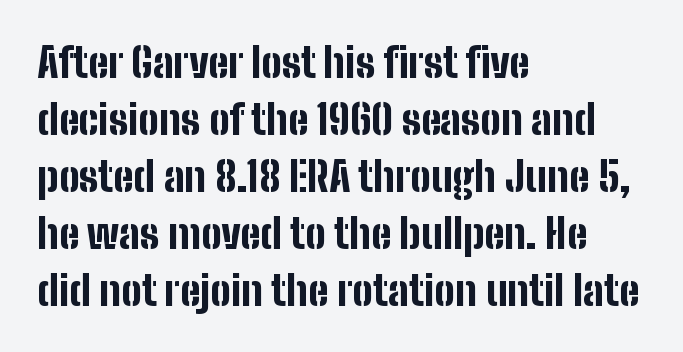
In terms of letterform style, serifs are entirely absent. Typeset ragged right — the left edge is the straight one. Leading matches the norm, producing a regular column. Does the lettering tilt? It doesn't — this is upright. The baseline area is clear. These lines carry a lot of weight — the face is fully bold.
